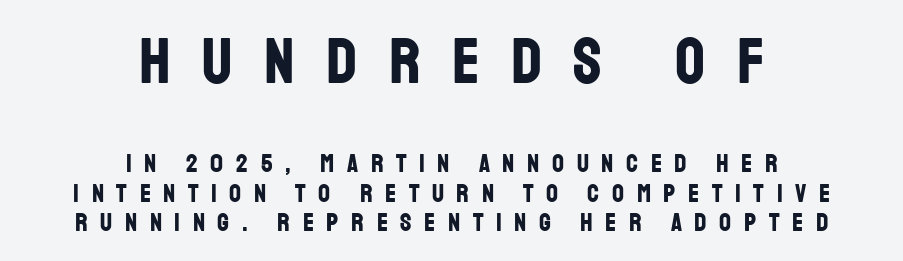
Q: Is the text bold? A: Yes.
Q: Is the text italic (slanted)? A: No, it is upright.
Q: Is the typeface a serif or a sans-serif typeface? A: Sans-serif.
Q: Is the text underlined? A: No.
Q: How is the paragraph aligned? A: Centered.
Q: Is the spacing between letters normal or unusually wide? A: Unusually wide.
Q: Is the spacing between lines tight, normal or loose? A: Tight.
Q: Which block of text is set in a larger size, the first (top) or the second (bottom)? A: The first (top) one.
Q: Width (condensed, normal, or wide)? A: Condensed.
Q: Stroke contrast? A: Low.
Q: x-height? A: Large.
Q: Monospaced? A: No.
